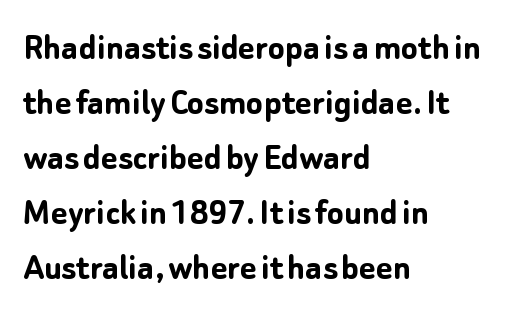
Font category for this specimen: sans-serif. Is the letter spacing exaggerated? No — it looks like the ordinary default. Vertical spacing — default. These lines carry a lot of weight — the face is fully bold. Each line starts at the same left margin while the right side varies.
